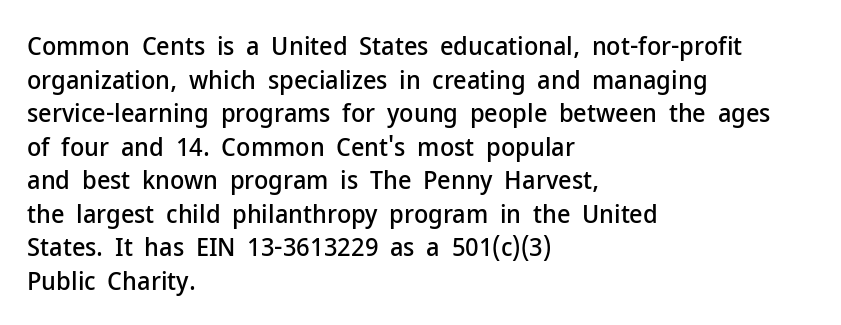
{"italic": "no", "underline": "no", "align": "left", "line_spacing": "normal", "line_spacing_ratio": 1.29, "letter_spacing": "normal", "letter_spacing_em": 0.0, "glyph_px": 26}
